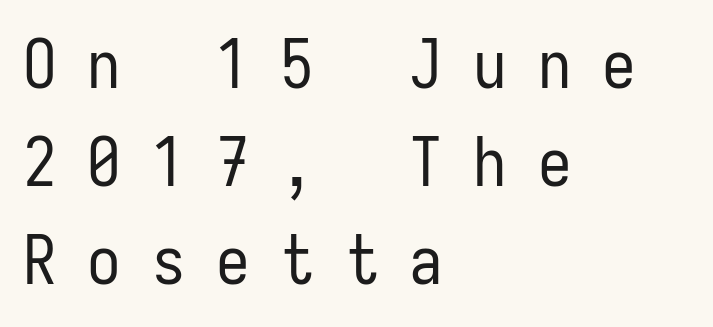
The image shows 67 px regular-weight, condensed sans-serif type, upright, monospaced; set left-aligned, normal line spacing (1.46x), unusually wide letter spacing (+0.46 em), not underlined; low stroke contrast and a medium x-height.
